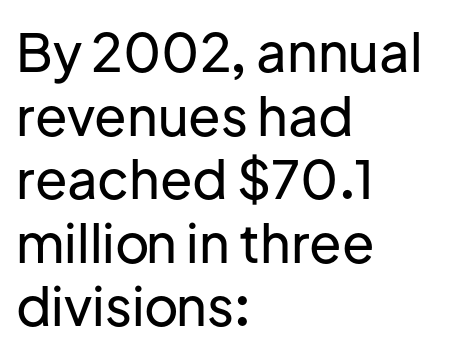
The image shows 53 px sans-serif type, upright; set left-aligned, line spacing 1.2x, normal letter spacing, not underlined; low stroke contrast and a medium x-height.
